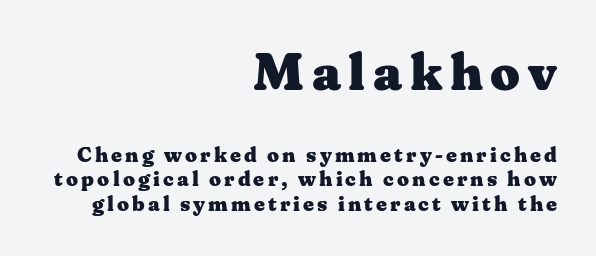
{"serif": "yes", "italic": "no", "bold": "yes", "weight": "heavy", "width": "wide", "stroke_contrast": "medium", "x_height": "medium", "monospaced": "no", "underline": "no", "align": "right", "line_spacing_ratio": 1.16, "larger_block": "first", "size_ratio": 2.48, "glyph_px": 52}
